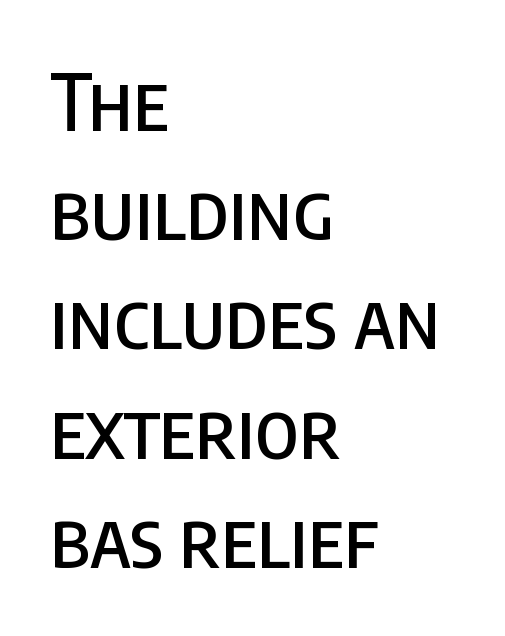
You could not count columns in this text — the font is proportionally spaced. Letters rest on an invisible, unmarked baseline. Compared with typical body copy, the letter spacing here is the same. Every stem runs plumb, perpendicular to the baseline. Is there much room between lines? A standard amount, neither cramped nor airy. Font category for this specimen: sans-serif.
